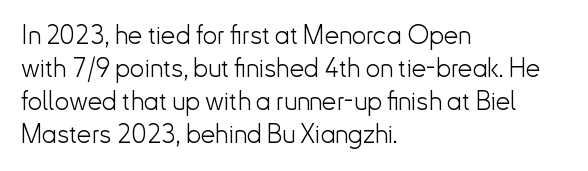
{"italic": "no", "bold": "no", "underline": "no", "align": "left", "line_spacing": "normal", "line_spacing_ratio": 1.27, "letter_spacing": "normal", "letter_spacing_em": 0.0, "glyph_px": 26}
